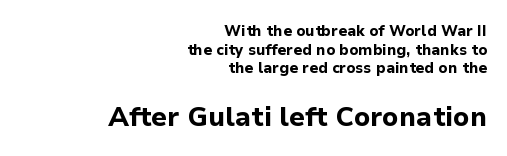
Q: Is the text bold? A: Yes.
Q: Is the text italic (slanted)? A: No, it is upright.
Q: Is the text underlined? A: No.
Q: How is the paragraph aligned? A: Right-aligned.
Q: Is the spacing between letters normal or unusually wide? A: Normal.
Q: Is the spacing between lines tight, normal or loose? A: Normal.
Q: Which block of text is set in a larger size, the first (top) or the second (bottom)? A: The second (bottom) one.
